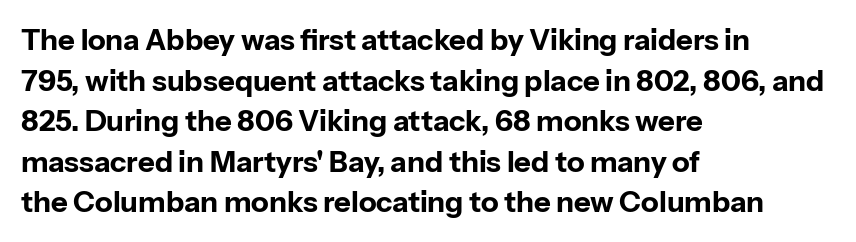
The image shows 29 px bold sans-serif type, upright; set left-aligned, normal line spacing (1.4x), normal letter spacing, not underlined; low stroke contrast and a medium x-height.
